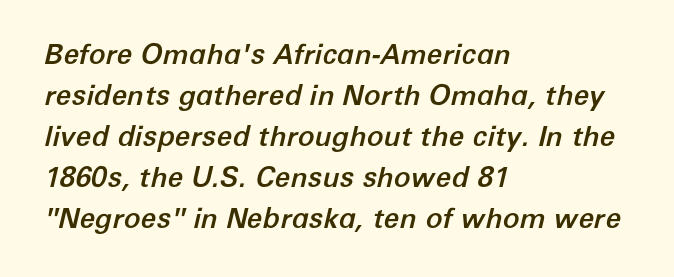
Q: Is the text italic (slanted)? A: Yes, it leans right by about 12 degrees.
Q: Is the text underlined? A: No.
Q: How is the paragraph aligned? A: Left-aligned.
Q: Is the spacing between letters normal or unusually wide? A: Normal.
Q: Is the spacing between lines tight, normal or loose? A: Normal.
Q: Width (condensed, normal, or wide)? A: Normal.
Q: Stroke contrast? A: Low.
Q: x-height? A: Medium.
Q: Monospaced? A: No.
